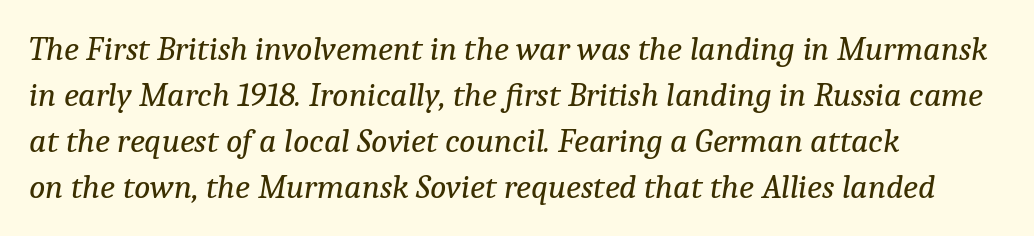
The image shows 34 px regular-weight serif type, italic (leaning right); set left-aligned, normal line spacing (1.35x), normal letter spacing, not underlined; low stroke contrast and a medium x-height.
